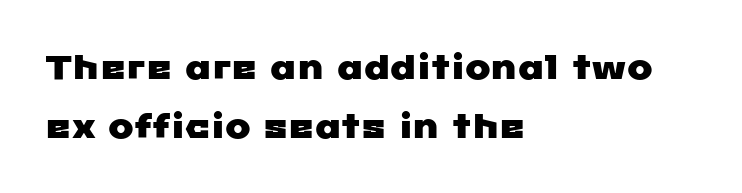
Q: Is the typeface a serif or a sans-serif typeface? A: Sans-serif.
Q: Is the text underlined? A: No.
Q: How is the paragraph aligned? A: Left-aligned.
Q: Is the spacing between letters normal or unusually wide? A: Normal.
Q: Width (condensed, normal, or wide)? A: Wide.
Q: Stroke contrast? A: Low.
Q: x-height? A: Medium.
Q: Monospaced? A: No.
